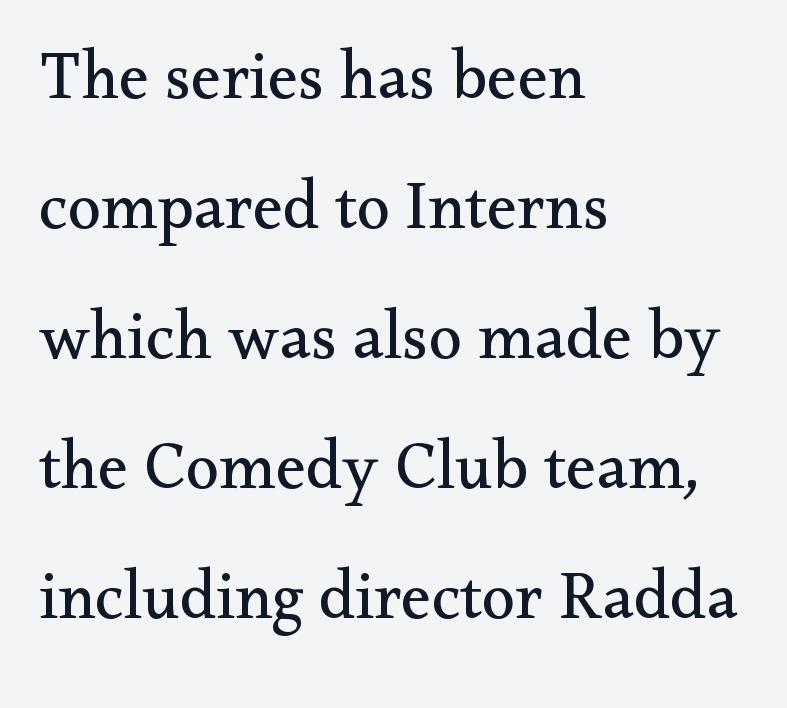
Left-aligned paragraph, ragged on the right. Interline gaps are noticeably wide in this sample. Descenders hang freely into open space. No extra tracking has been applied to these lines.
